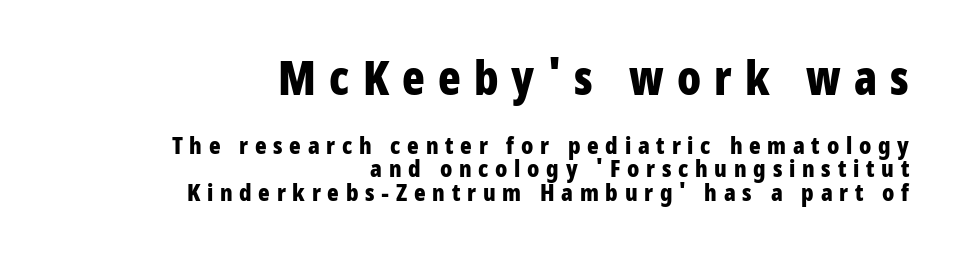
{"serif": "no", "italic": "no", "bold": "yes", "weight": "bold", "width": "condensed", "stroke_contrast": "low", "x_height": "large", "monospaced": "no", "underline": "no", "align": "right", "line_spacing": "tight", "line_spacing_ratio": 0.97, "letter_spacing": "wide", "letter_spacing_em": 0.28, "larger_block": "first", "size_ratio": 1.96, "glyph_px": 47}
